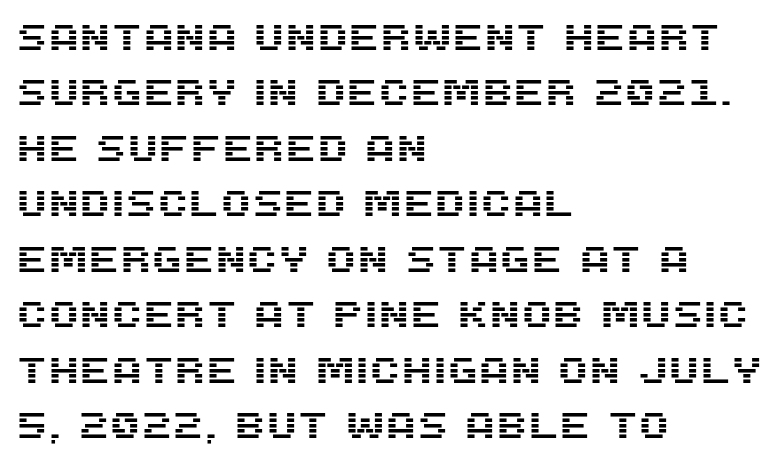
Spacing verdict: proportional, widths tailored to each character. Interline gaps are of average width in this sample. The paragraph has a hard left edge and a soft right edge. If you drew a line through each stem, it would be perfectly vertical. Look at the tracking — it's just the regular setting, nothing added. Letters rest on an invisible, unmarked baseline.
